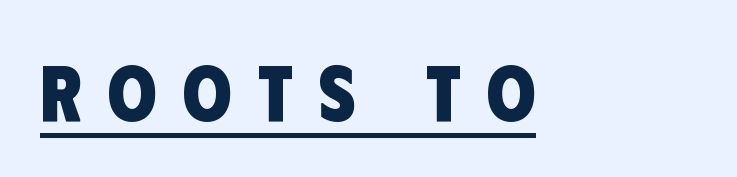
The image shows 79 px heavy, condensed sans-serif type; set unusually wide letter spacing (+0.33 em), underlined; low stroke contrast and a large x-height.
